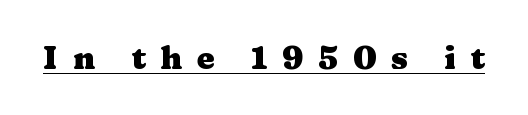
The image shows 32 px heavy, wide serif type, upright; set unusually wide letter spacing (+0.46 em), underlined; medium stroke contrast and a medium x-height.
